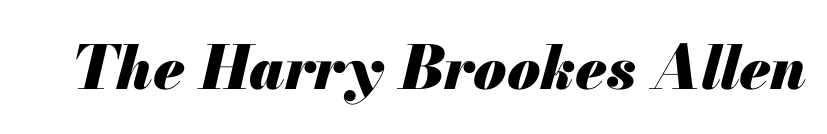
{"italic": "yes", "lean": "right", "slant_degrees": 13, "bold": "yes", "weight": "heavy", "width": "normal", "stroke_contrast": "medium", "x_height": "small", "monospaced": "no", "underline": "no", "letter_spacing": "normal", "letter_spacing_em": 0.0, "glyph_px": 60}
